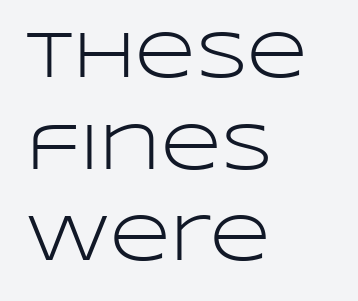
{"serif": "no", "italic": "no", "bold": "no", "weight": "light", "width": "wide", "stroke_contrast": "low", "x_height": "large", "monospaced": "no", "underline": "no", "align": "left", "line_spacing": "normal", "line_spacing_ratio": 1.39, "letter_spacing": "normal", "letter_spacing_em": 0.0, "glyph_px": 66}
